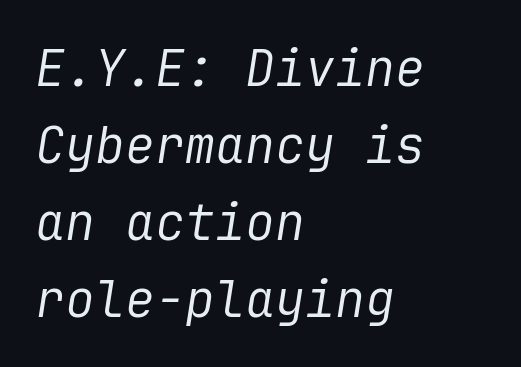
Q: Is the text bold? A: No.
Q: Is the text italic (slanted)? A: Yes, it leans right by about 9 degrees.
Q: Is the text underlined? A: No.
Q: How is the paragraph aligned? A: Left-aligned.
Q: Is the spacing between letters normal or unusually wide? A: Normal.
Q: Is the spacing between lines tight, normal or loose? A: Normal.
Q: Width (condensed, normal, or wide)? A: Normal.
Q: Stroke contrast? A: Low.
Q: x-height? A: Medium.
